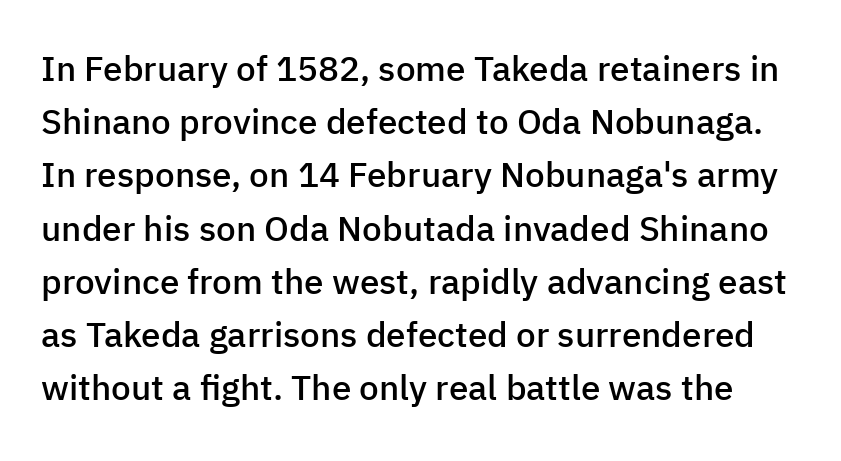
Q: Is the text bold? A: Semi-bold.
Q: Is the text italic (slanted)? A: No, it is upright.
Q: Is the typeface a serif or a sans-serif typeface? A: Sans-serif.
Q: Is the text underlined? A: No.
Q: Is the spacing between letters normal or unusually wide? A: Normal.
Q: Is the spacing between lines tight, normal or loose? A: Normal.
Q: Width (condensed, normal, or wide)? A: Normal.
Q: Stroke contrast? A: Low.
Q: x-height? A: Medium.
Q: Monospaced? A: No.
